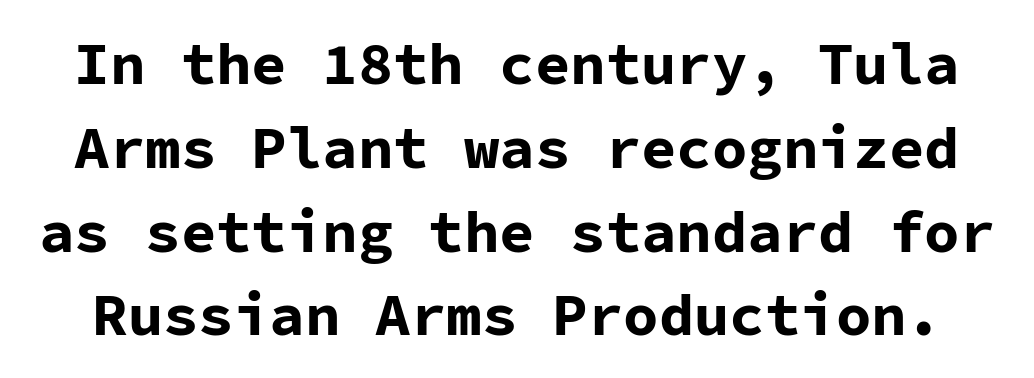
{"serif": "no", "italic": "no", "bold": "yes", "weight": "bold", "width": "normal", "stroke_contrast": "low", "x_height": "medium", "monospaced": "yes", "underline": "no", "line_spacing": "normal", "line_spacing_ratio": 1.42, "letter_spacing": "normal", "letter_spacing_em": 0.0, "glyph_px": 59}
